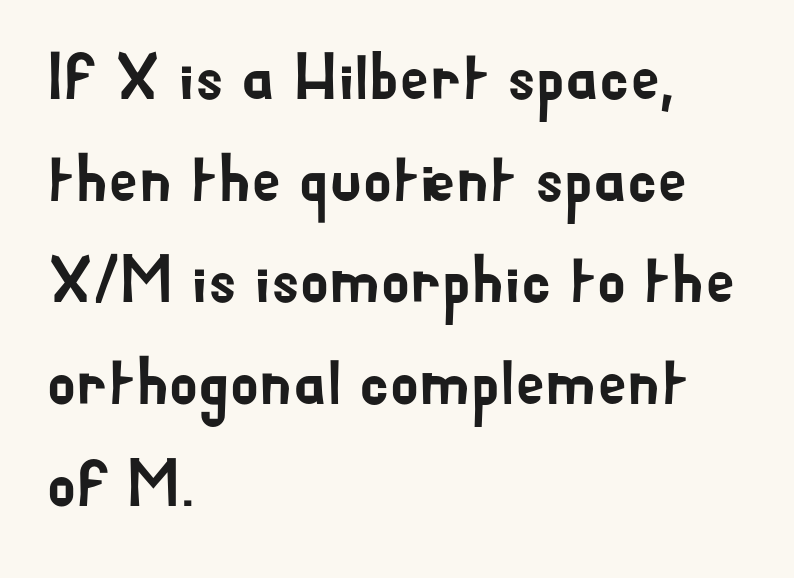
Layout note: lines flush left. Every stem runs plumb, perpendicular to the baseline. The passage shown has conventional tracking throughout. The strip under each line holds only bare page.
